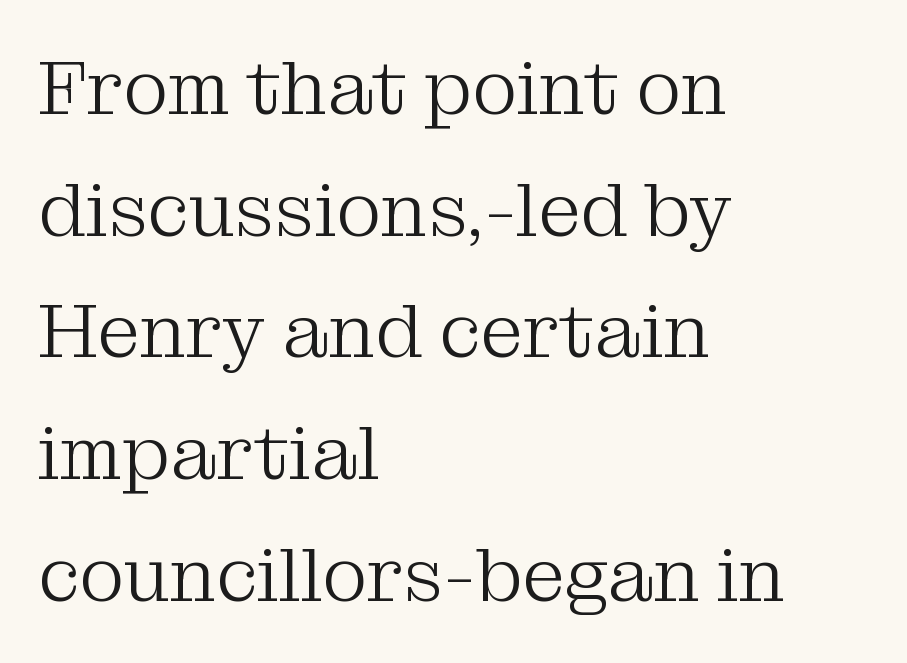
{"serif": "yes", "italic": "no", "bold": "no", "weight": "light", "width": "normal", "stroke_contrast": "medium", "x_height": "medium", "monospaced": "no", "underline": "no", "align": "left", "line_spacing": "normal", "line_spacing_ratio": 1.58, "letter_spacing": "normal", "letter_spacing_em": 0.0, "glyph_px": 77}
